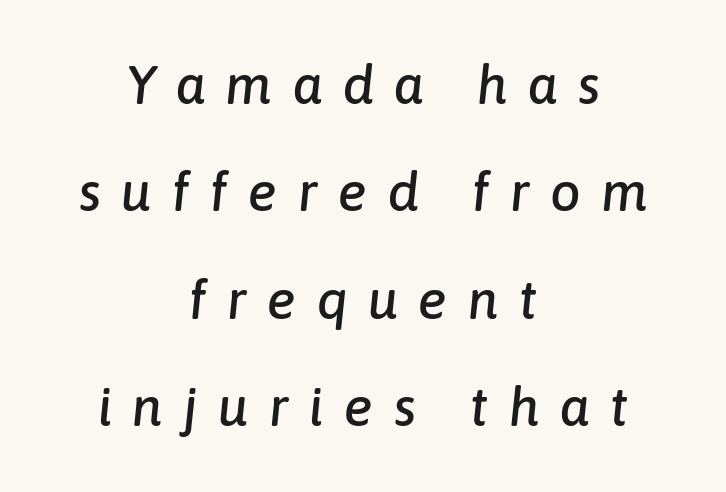
{"italic": "yes", "lean": "right", "slant_degrees": 6, "width": "normal", "stroke_contrast": "low", "x_height": "medium", "monospaced": "no", "underline": "no", "align": "center", "line_spacing": "loose", "line_spacing_ratio": 1.99, "letter_spacing": "wide", "letter_spacing_em": 0.38, "glyph_px": 54}
